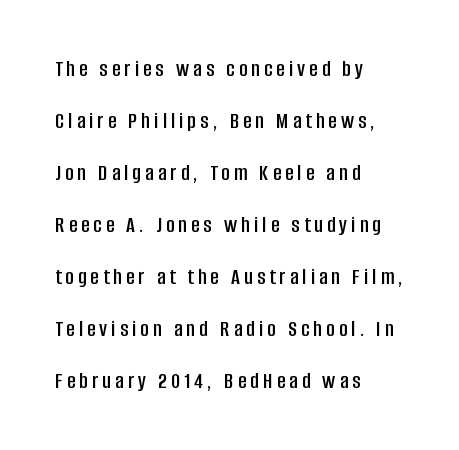
A typesetter would mark this as roman, not italic. The gap between lines stays unmarked. The passage shown stacks its lines with a broad gap. Typeset ragged right — the left edge is the straight one.
